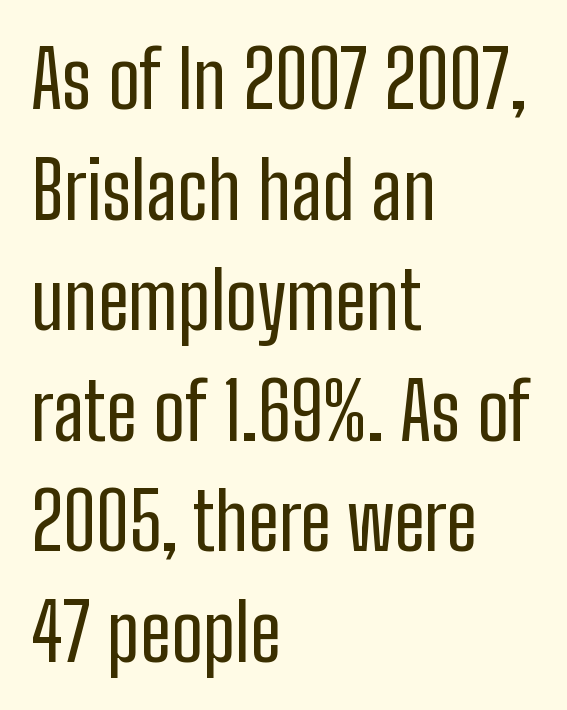
The image shows 79 px regular-weight, condensed sans-serif type, upright; set left-aligned, normal line spacing (1.4x), normal letter spacing, not underlined; low stroke contrast and a medium x-height.
